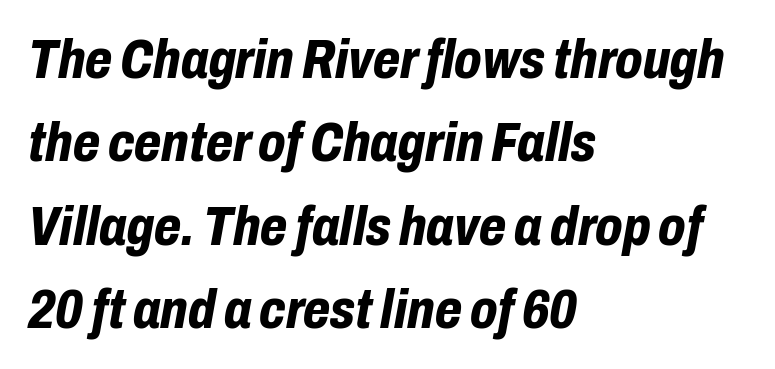
The type is set solid horizontally, with unmodified tracking. In CSS terms this would be text-align: left. Emphasis by weight is at full strength: bold. Baseline-to-baseline distance is the conventional proportion of letter height. The face used here is proportionally spaced, like ordinary book or web type.
